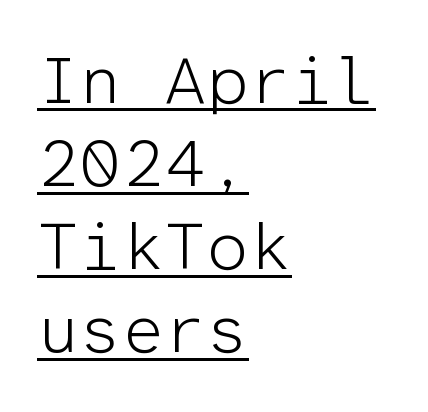
Q: Is the text bold? A: No.
Q: Is the text italic (slanted)? A: No, it is upright.
Q: Is the typeface a serif or a sans-serif typeface? A: Sans-serif.
Q: Is the text underlined? A: Yes.
Q: How is the paragraph aligned? A: Left-aligned.
Q: Is the spacing between letters normal or unusually wide? A: Normal.
Q: Width (condensed, normal, or wide)? A: Normal.
Q: Stroke contrast? A: Low.
Q: x-height? A: Medium.
Q: Monospaced? A: Yes.
